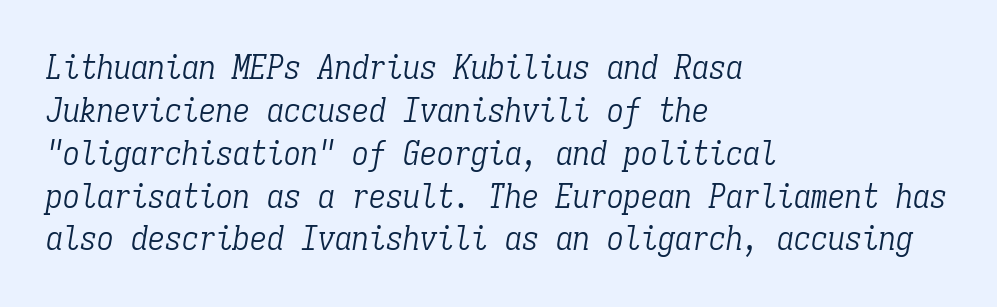
{"serif": "yes", "italic": "yes", "lean": "right", "slant_degrees": 9, "bold": "no", "weight": "light", "width": "condensed", "stroke_contrast": "low", "x_height": "medium", "monospaced": "yes", "underline": "no", "align": "left", "line_spacing": "normal", "line_spacing_ratio": 1.26, "letter_spacing": "normal", "letter_spacing_em": 0.0, "glyph_px": 34}
